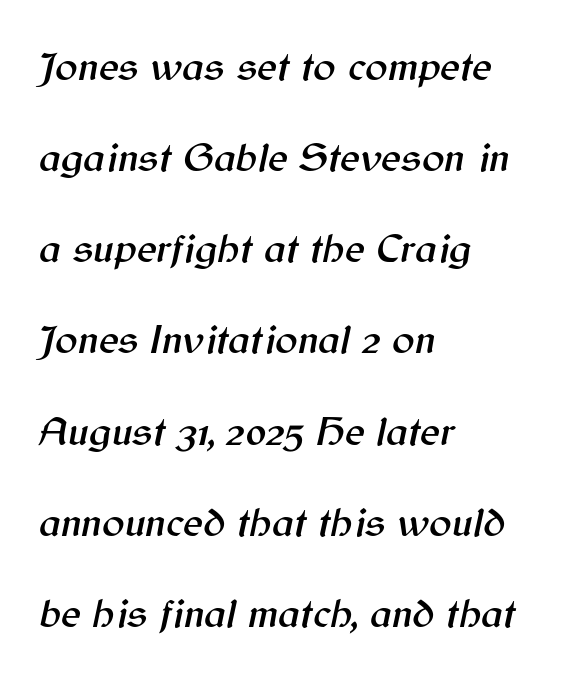
Plain, unruled lines of type. Is there much room between lines? Yes — plenty of vertical air separates them. Varying glyph widths throughout — classic text-font behaviour. Line starts are locked; line ends wander.
